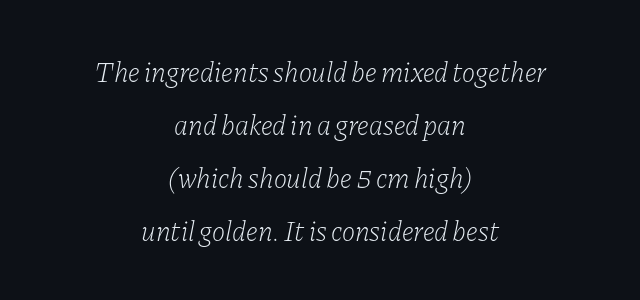
The image shows 28 px light serif type, italic (leaning right); set centered, line spacing 1.89x, normal letter spacing, not underlined; low stroke contrast and a medium x-height.
